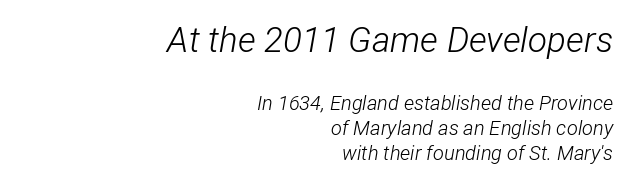
Q: Is the text bold? A: No.
Q: Is the text italic (slanted)? A: Yes, it leans right by about 12 degrees.
Q: Is the text underlined? A: No.
Q: How is the paragraph aligned? A: Right-aligned.
Q: Is the spacing between letters normal or unusually wide? A: Normal.
Q: Is the spacing between lines tight, normal or loose? A: Normal.
Q: Which block of text is set in a larger size, the first (top) or the second (bottom)? A: The first (top) one.
Q: Width (condensed, normal, or wide)? A: Condensed.
Q: Stroke contrast? A: Low.
Q: x-height? A: Medium.
Q: Monospaced? A: No.
